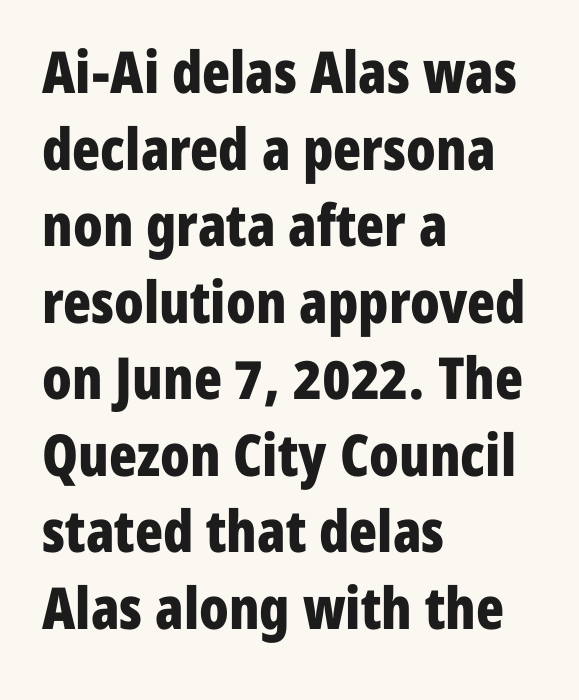
Caption: bold face, heavy strokes. Line beginnings align vertically; line endings do not. Proportional: the letters do not fall into vertical columns. Vertical strokes here are truly vertical. The glyphs are unaccompanied by any horizontal stroke below them. Horizontal bands of white between lines are of average thickness.
